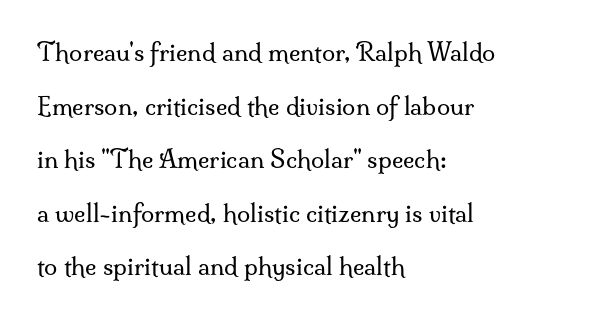
{"italic": "no", "bold": "no", "underline": "no", "align": "left", "line_spacing": "loose", "line_spacing_ratio": 2.23, "letter_spacing": "normal", "letter_spacing_em": 0.0, "glyph_px": 24}
